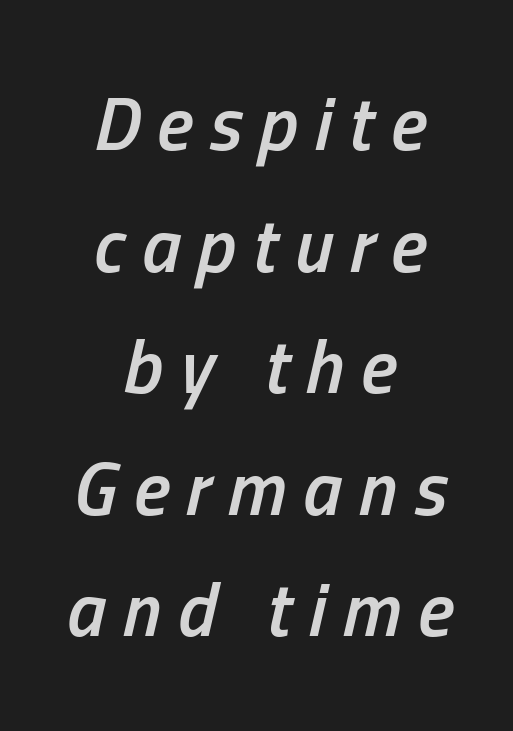
{"italic": "yes", "lean": "right", "slant_degrees": 13, "bold": "semi", "weight": "semibold", "width": "condensed", "stroke_contrast": "low", "x_height": "medium", "monospaced": "no", "underline": "no", "align": "center", "line_spacing": "normal", "line_spacing_ratio": 1.6, "letter_spacing": "wide", "letter_spacing_em": 0.22, "glyph_px": 76}
